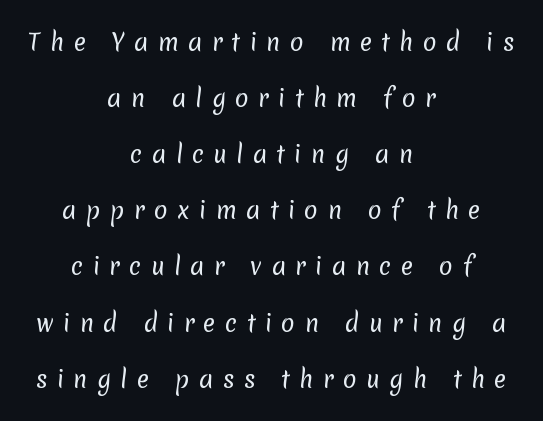
Weight: regular or lighter. Each line is balanced around a shared central axis. Each row of text sits above clean, open space. Tracking value appears strongly positive — letters spread wide. If you measured baseline to baseline, you'd find a long distance.
